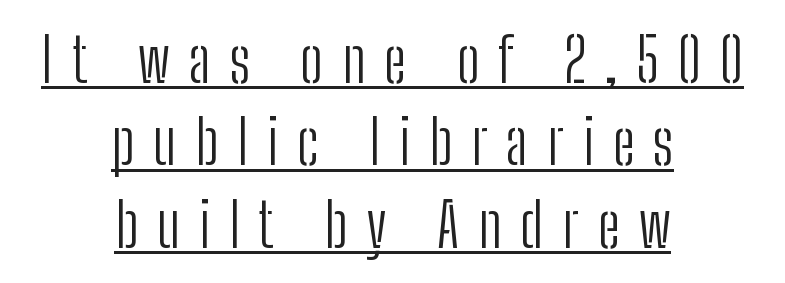
The image shows 61 px light, condensed sans-serif type, upright; set centered, normal line spacing (1.35x), unusually wide letter spacing (+0.31 em), underlined; low stroke contrast and a medium x-height.
